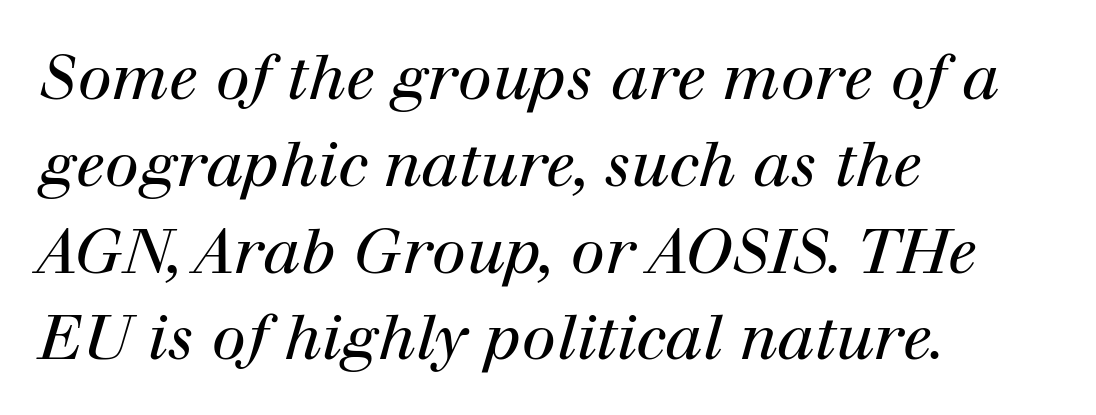
{"serif": "yes", "italic": "yes", "lean": "right", "slant_degrees": 12, "bold": "no", "weight": "regular", "width": "normal", "stroke_contrast": "high", "x_height": "medium", "monospaced": "no", "underline": "no", "align": "left", "line_spacing": "normal", "line_spacing_ratio": 1.4, "letter_spacing": "normal", "letter_spacing_em": 0.0, "glyph_px": 62}
